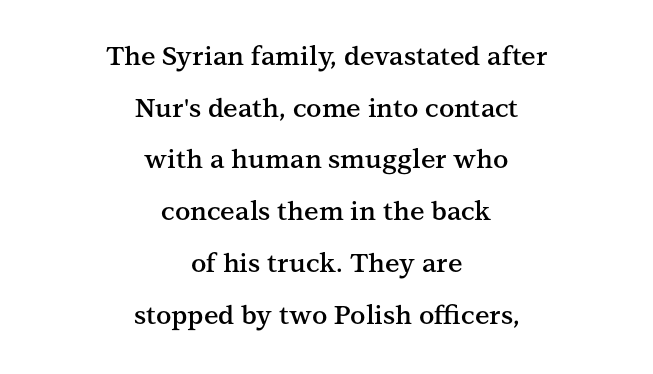
Q: Is the text bold? A: Semi-bold.
Q: Is the text italic (slanted)? A: No, it is upright.
Q: Is the text underlined? A: No.
Q: How is the paragraph aligned? A: Centered.
Q: Is the spacing between letters normal or unusually wide? A: Normal.
Q: Is the spacing between lines tight, normal or loose? A: Loose.
